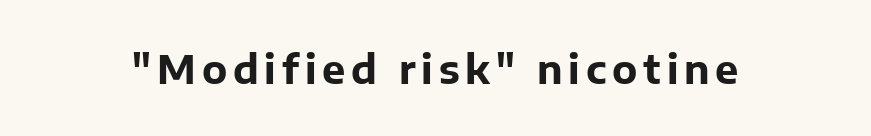
The image shows 39 px bold sans-serif type, upright; set not underlined; low stroke contrast and a medium x-height.
